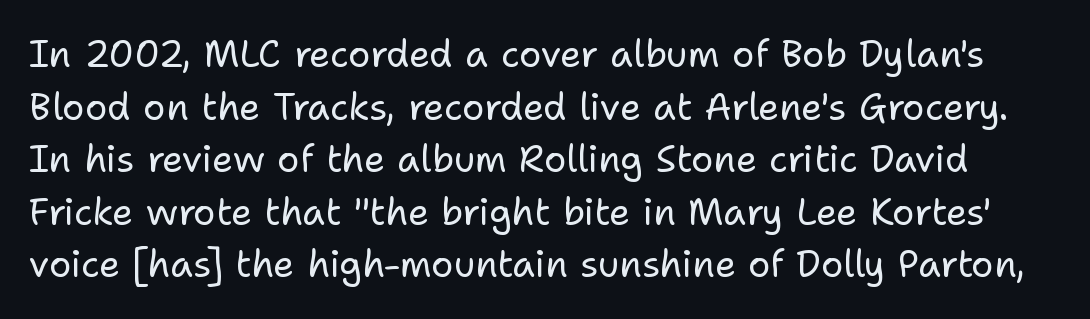
Q: Is the text bold? A: No.
Q: Is the text italic (slanted)? A: No, it is upright.
Q: Is the typeface a serif or a sans-serif typeface? A: Sans-serif.
Q: Is the text underlined? A: No.
Q: Is the spacing between letters normal or unusually wide? A: Normal.
Q: Is the spacing between lines tight, normal or loose? A: Normal.
Q: Width (condensed, normal, or wide)? A: Normal.
Q: Stroke contrast? A: Low.
Q: x-height? A: Medium.
Q: Monospaced? A: No.
